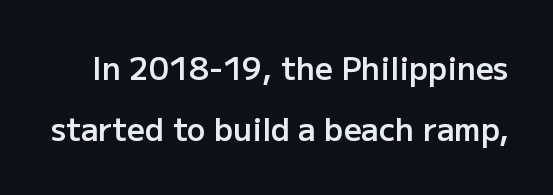
Nope, not italic — everything's standing straight. Note: no serifs on the glyphs. Successive baselines arrive slowly, with a big drop between each. In terms of weight, the rendering is demibold, just under bold.
